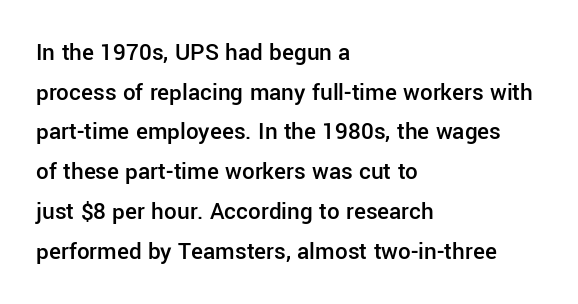
A bare baseline throughout the passage. Letter spacing: default. It's the straight-up-and-down kind of type. A somewhat darkened texture: the type is semibold rather than bold. Interline gaps are of average width in this sample. Compared with a centered layout, this one pins lines to the left instead.
